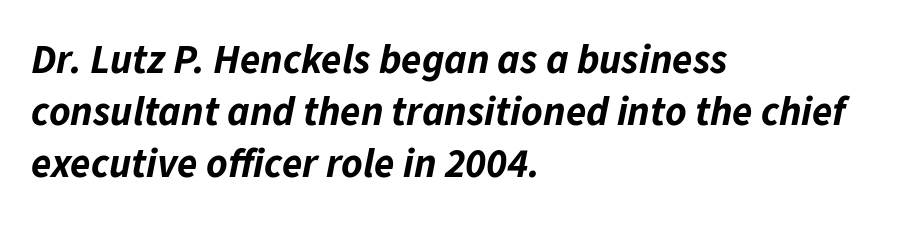
These lines are rendered in a variable-pitch font. How would I describe the line gaps? Plain and ordinary. In CSS terms this would be text-align: left. The gaps between neighbouring characters are ordinary and unremarkable. Designer's note — italics engaged.
